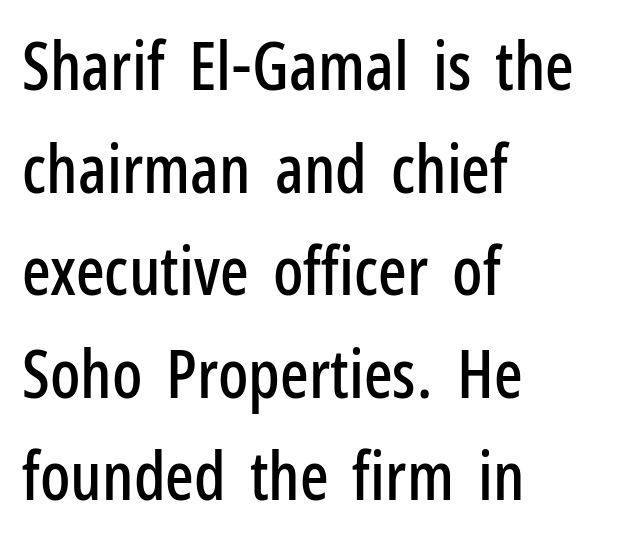
The image shows 67 px condensed sans-serif type, upright; set left-aligned, normal line spacing (1.53x), normal letter spacing, not underlined; low stroke contrast and a medium x-height.
